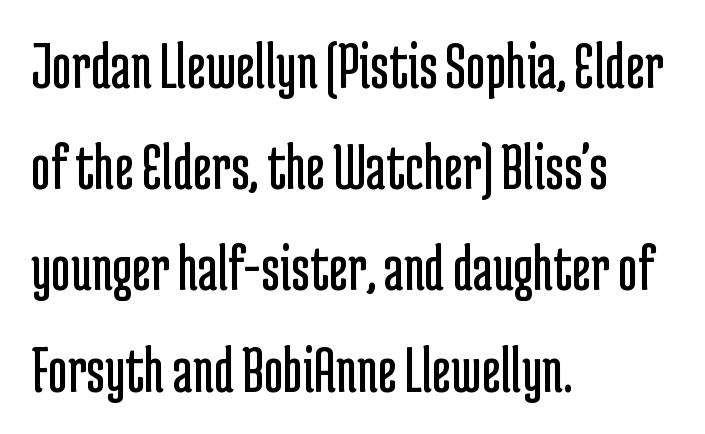
The image shows 67 px regular-weight, condensed sans-serif type, upright; set left-aligned, normal line spacing (1.51x), normal letter spacing, not underlined; low stroke contrast and a medium x-height.
